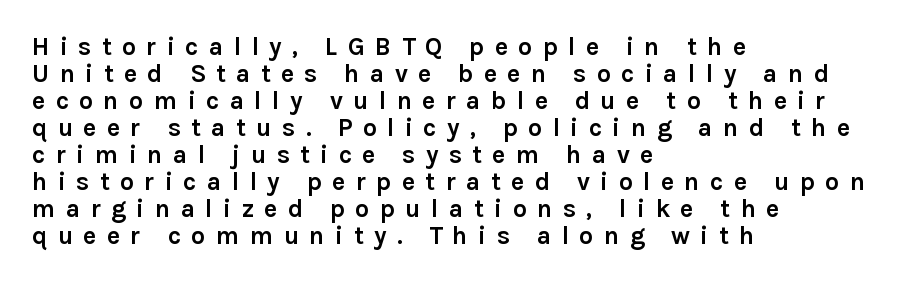
{"italic": "no", "bold": "yes", "underline": "no", "align": "left", "line_spacing": "tight", "line_spacing_ratio": 1.08, "letter_spacing": "wide", "letter_spacing_em": 0.41, "glyph_px": 25}
